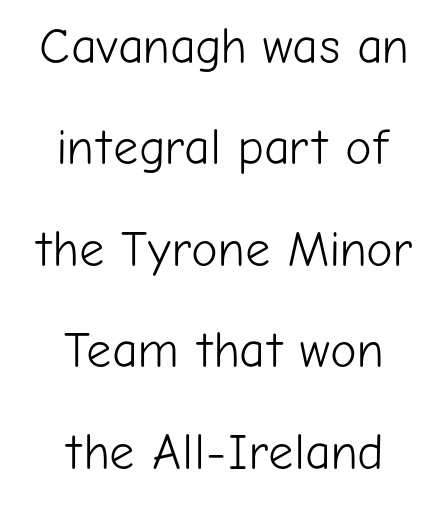
A centered setting, common on invitations and titles, is used for this passage. Whoever set this chose breathing room over compactness in the vertical rhythm. There is no visible air inserted between adjacent glyphs. The passage shown is not bold in any degree.
